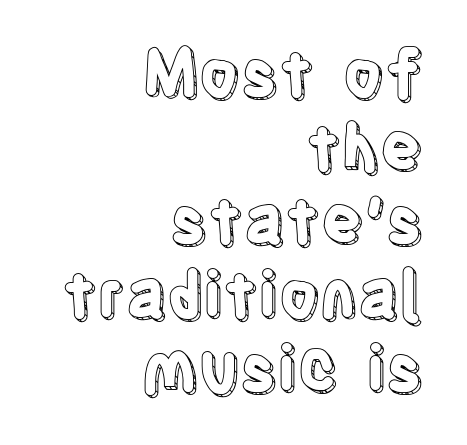
Q: Is the text italic (slanted)? A: No, it is upright.
Q: Is the text underlined? A: No.
Q: How is the paragraph aligned? A: Right-aligned.
Q: Is the spacing between letters normal or unusually wide? A: Normal.
Q: Width (condensed, normal, or wide)? A: Condensed.
Q: x-height? A: Large.
Q: Monospaced? A: No.
